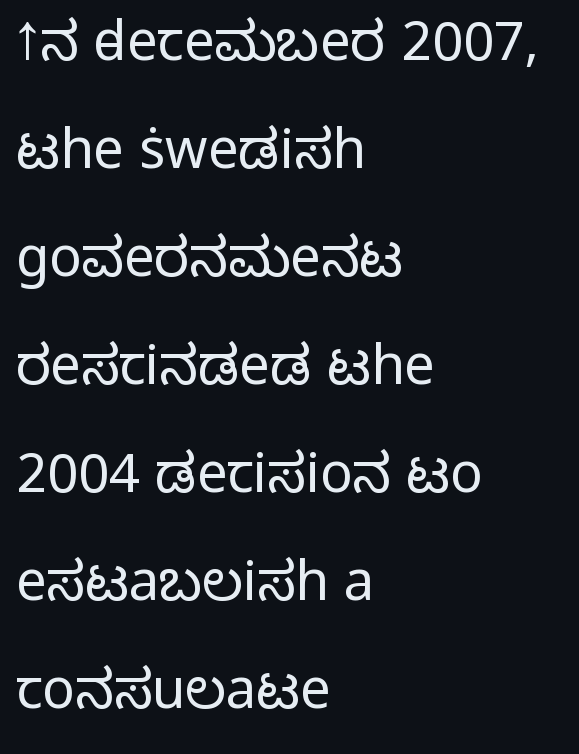
The font family rendered here belongs to the sans-serif group. In terms of leading, this rendering errs on the spacious side. What stands out about the letter spacing? Nothing — it is the standard amount. Quick note: underline off. Weight: not bold — regular or lighter. Note the varied advance widths — an 'i' is clearly narrower than an 'm'.
